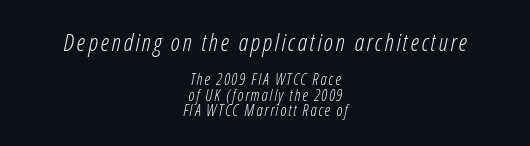
{"italic": "yes", "lean": "right", "slant_degrees": 12, "bold": "no", "underline": "no", "align": "center", "line_spacing": "tight", "line_spacing_ratio": 0.96, "larger_block": "first", "size_ratio": 1.5, "glyph_px": 24}
